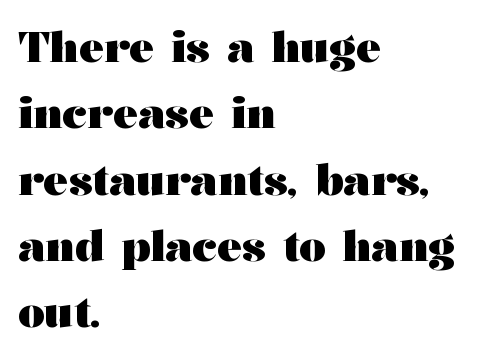
Letter spacing: default. Old-style or modern, the face here clearly has serifs. Regular leading. The zone under the glyphs is completely vacant. The face used here is proportionally spaced, like ordinary book or web type. Every character sits straight up, as roman type does.
